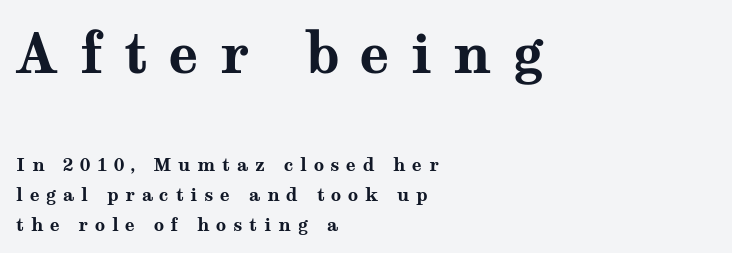
A typesetter would call this proportional, since set widths differ per character. To sum up the face: it has serifs. Thick stems and heavy bowls — unmistakably bold. Does the bottom block carry the larger type? No, the top block does.
